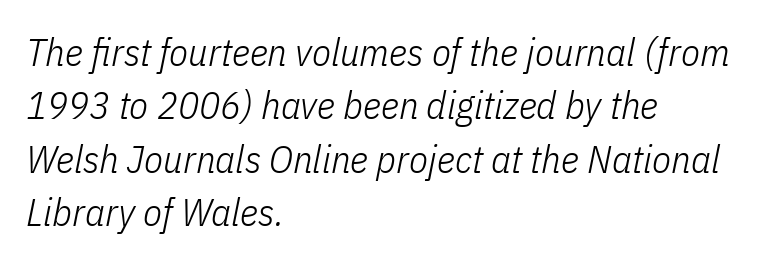
The image shows 39 px light, condensed type, italic (leaning right); set left-aligned, normal line spacing (1.37x), normal letter spacing, not underlined; low stroke contrast and a medium x-height.
